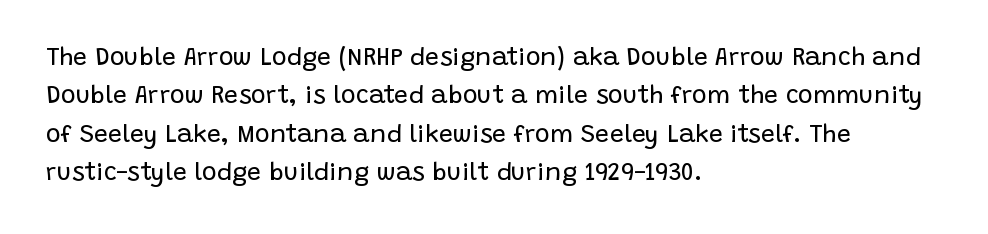
The image shows 25 px text type, upright; set left-aligned, normal line spacing (1.54x), normal letter spacing, not underlined.
